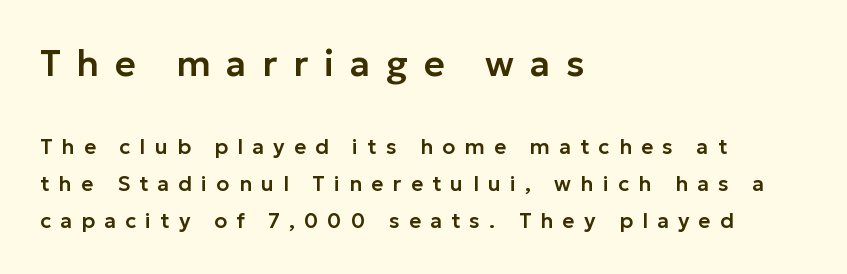
The image shows 36 px sans-serif type, upright; set left-aligned, line spacing 1.77x, unusually wide letter spacing (+0.44 em), not underlined; the first (top) block is 1.71x larger; low stroke contrast and a medium x-height.
